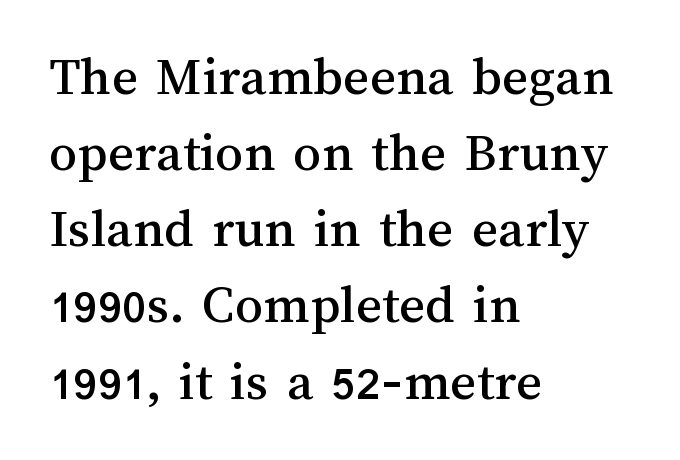
{"italic": "no", "width": "normal", "stroke_contrast": "medium", "x_height": "medium", "monospaced": "no", "underline": "no", "align": "left", "line_spacing": "normal", "line_spacing_ratio": 1.36, "letter_spacing": "normal", "letter_spacing_em": 0.0, "glyph_px": 56}
